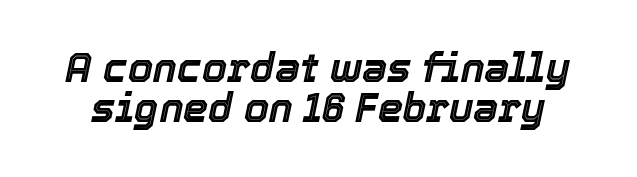
If you measured baseline to baseline, you'd find a short distance. Do the characters align in a grid? No, the font is proportional. Descenders are the only things crossing below the line. The letters are slanted; this is an italic face. This sample uses plain, unmodified letter spacing.
